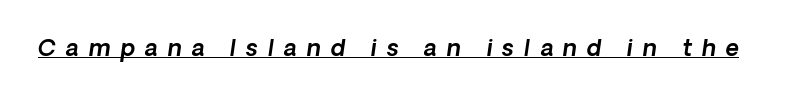
{"italic": "yes", "lean": "right", "slant_degrees": 8, "underline": "yes", "letter_spacing": "wide", "letter_spacing_em": 0.43, "glyph_px": 23}
